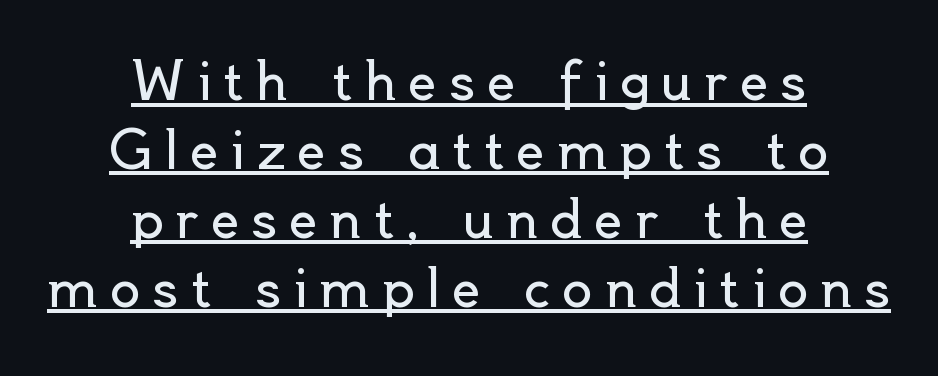
The image shows 51 px regular-weight sans-serif type, upright; set centered, normal line spacing (1.35x), unusually wide letter spacing (+0.23 em), underlined; a small x-height.
